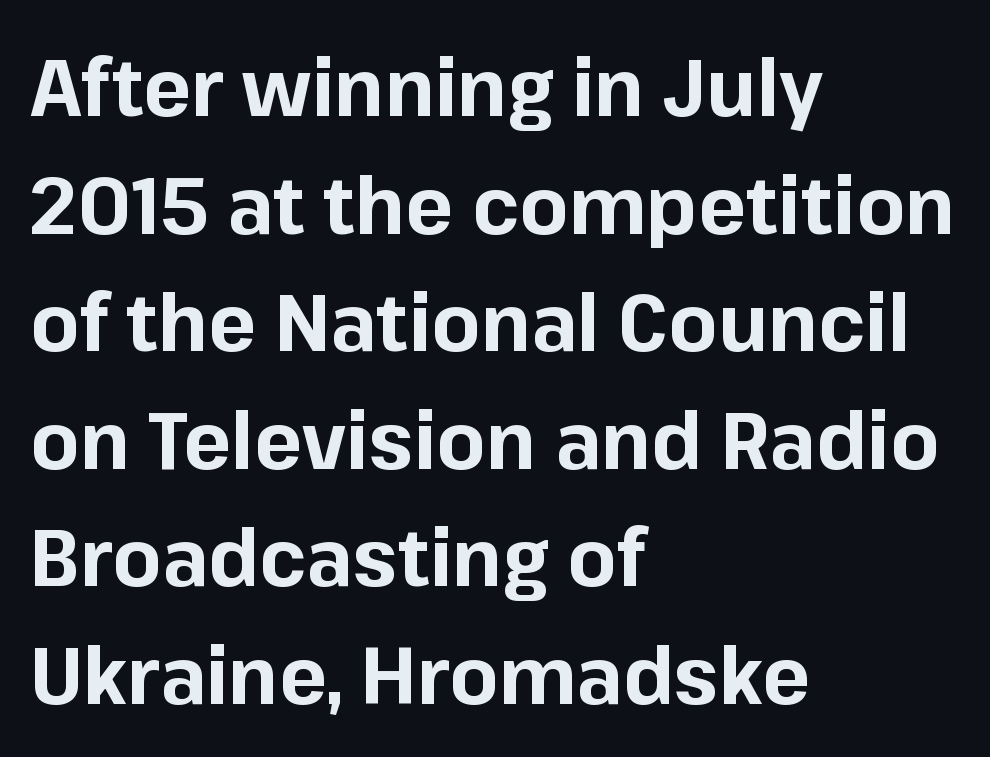
Q: Is the text bold? A: Yes.
Q: Is the text italic (slanted)? A: No, it is upright.
Q: Is the typeface a serif or a sans-serif typeface? A: Sans-serif.
Q: Is the text underlined? A: No.
Q: How is the paragraph aligned? A: Left-aligned.
Q: Is the spacing between letters normal or unusually wide? A: Normal.
Q: Is the spacing between lines tight, normal or loose? A: Normal.
Q: Width (condensed, normal, or wide)? A: Normal.
Q: Stroke contrast? A: Low.
Q: x-height? A: Medium.
Q: Monospaced? A: No.
